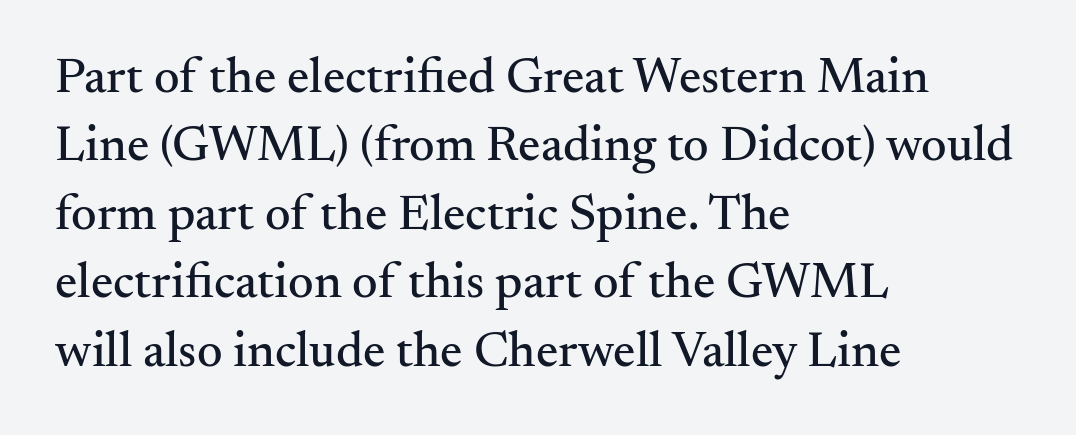
The image shows 50 px serif type, upright; set left-aligned, normal line spacing (1.37x), normal letter spacing, not underlined; medium stroke contrast and a small x-height.
